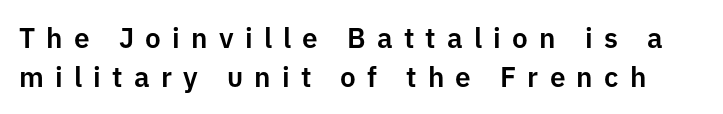
The image shows 28 px sans-serif type, upright; set normal line spacing (1.39x), unusually wide letter spacing (+0.4 em), not underlined; low stroke contrast and a medium x-height.
